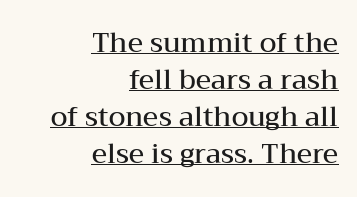
Q: Is the text bold? A: Semi-bold.
Q: Is the text italic (slanted)? A: No, it is upright.
Q: Is the text underlined? A: Yes.
Q: How is the paragraph aligned? A: Right-aligned.
Q: Is the spacing between letters normal or unusually wide? A: Normal.
Q: Is the spacing between lines tight, normal or loose? A: Normal.
